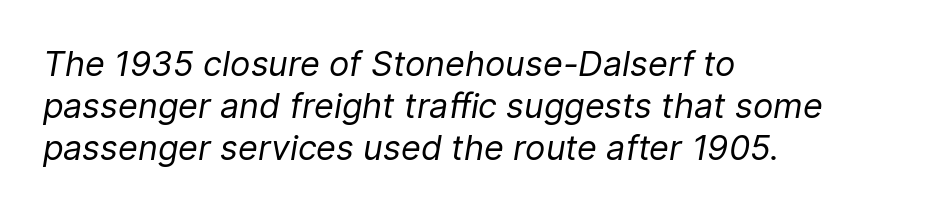
Q: Is the text bold? A: No.
Q: Is the text italic (slanted)? A: Yes, it leans right by about 9 degrees.
Q: Is the text underlined? A: No.
Q: How is the paragraph aligned? A: Left-aligned.
Q: Is the spacing between letters normal or unusually wide? A: Normal.
Q: Width (condensed, normal, or wide)? A: Normal.
Q: Stroke contrast? A: Low.
Q: x-height? A: Medium.
Q: Monospaced? A: No.
